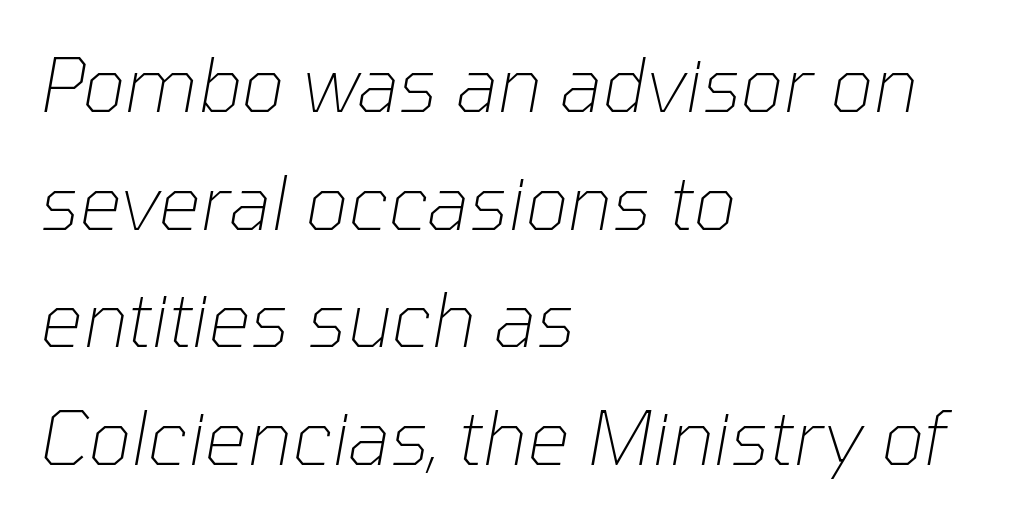
Q: Is the text bold? A: No.
Q: Is the text italic (slanted)? A: Yes, it leans right by about 10 degrees.
Q: Is the text underlined? A: No.
Q: How is the paragraph aligned? A: Left-aligned.
Q: Is the spacing between letters normal or unusually wide? A: Normal.
Q: Is the spacing between lines tight, normal or loose? A: Normal.
Q: Width (condensed, normal, or wide)? A: Normal.
Q: Stroke contrast? A: Low.
Q: x-height? A: Medium.
Q: Monospaced? A: No.
